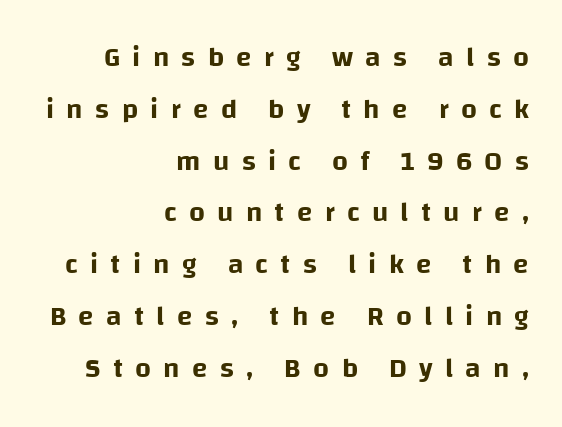
The image shows 28 px sans-serif type, upright; set right-aligned, line spacing 1.85x, unusually wide letter spacing (+0.44 em), not underlined; low stroke contrast and a large x-height.
